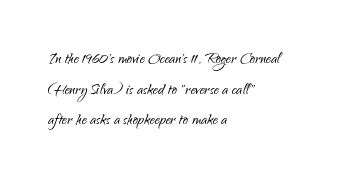
{"bold": "no", "underline": "no", "align": "left", "line_spacing": "normal", "line_spacing_ratio": 1.53, "letter_spacing": "normal", "letter_spacing_em": 0.0, "glyph_px": 20}
